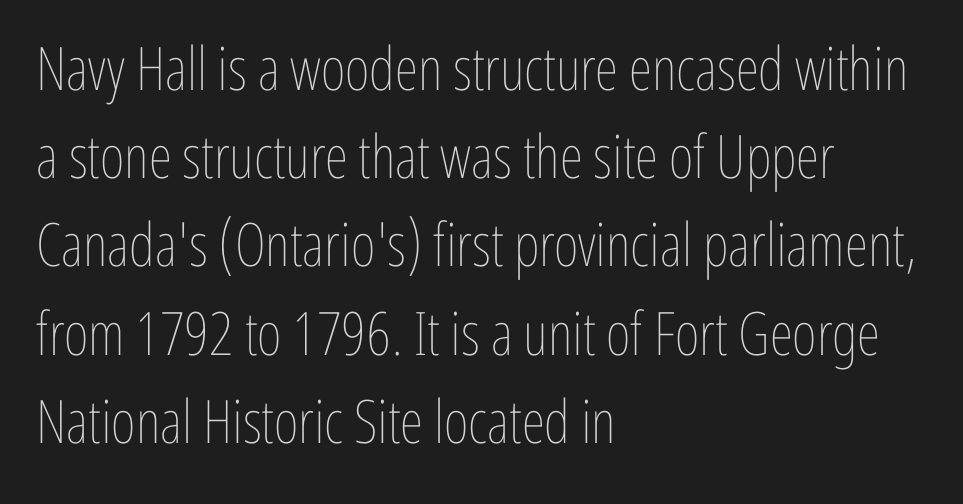
{"italic": "no", "bold": "no", "weight": "thin", "width": "condensed", "stroke_contrast": "low", "x_height": "medium", "monospaced": "no", "underline": "no", "align": "left", "line_spacing": "normal", "line_spacing_ratio": 1.47, "letter_spacing": "normal", "letter_spacing_em": 0.0, "glyph_px": 60}
